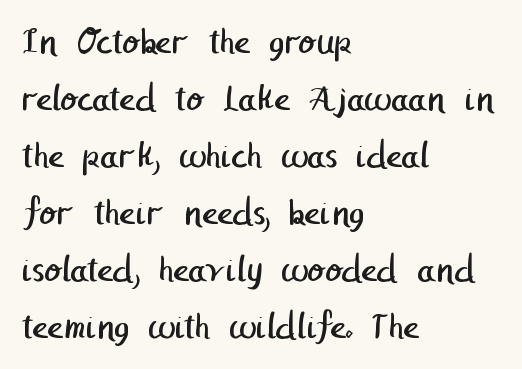
{"serif": "no", "bold": "no", "weight": "regular", "width": "normal", "stroke_contrast": "low", "x_height": "medium", "underline": "no", "align": "left", "line_spacing": "normal", "line_spacing_ratio": 1.46, "letter_spacing": "normal", "letter_spacing_em": 0.0, "glyph_px": 39}
